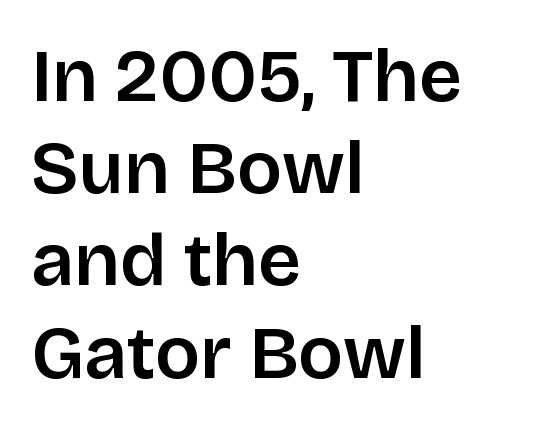
The image shows 75 px sans-serif type, upright; set left-aligned, line spacing 1.23x, normal letter spacing, not underlined; low stroke contrast and a large x-height.
